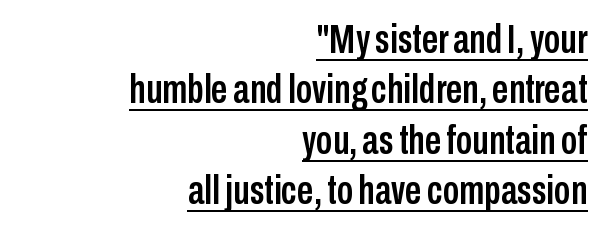
{"serif": "no", "italic": "no", "width": "condensed", "stroke_contrast": "low", "x_height": "medium", "monospaced": "no", "underline": "yes", "align": "right", "line_spacing_ratio": 1.23, "letter_spacing": "normal", "letter_spacing_em": 0.0, "glyph_px": 41}
